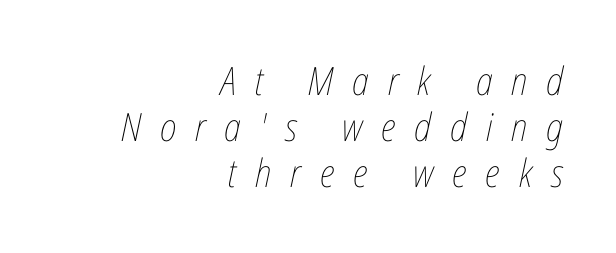
Q: Is the text bold? A: No.
Q: Is the text italic (slanted)? A: Yes, it leans right by about 12 degrees.
Q: Is the text underlined? A: No.
Q: How is the paragraph aligned? A: Right-aligned.
Q: Is the spacing between letters normal or unusually wide? A: Unusually wide.
Q: Width (condensed, normal, or wide)? A: Condensed.
Q: Stroke contrast? A: Low.
Q: x-height? A: Medium.
Q: Monospaced? A: No.
